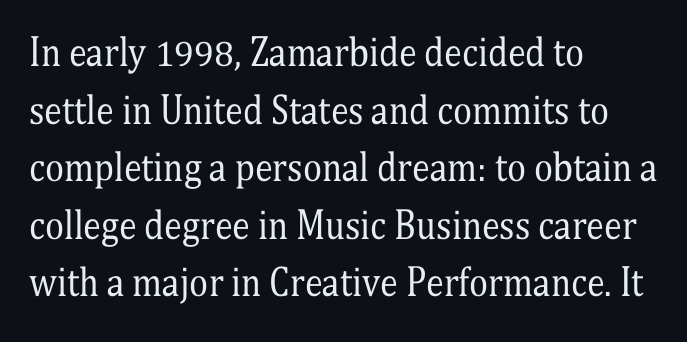
Q: Is the text bold? A: No.
Q: Is the text italic (slanted)? A: No, it is upright.
Q: Is the typeface a serif or a sans-serif typeface? A: Serif.
Q: Is the text underlined? A: No.
Q: How is the paragraph aligned? A: Left-aligned.
Q: Is the spacing between letters normal or unusually wide? A: Normal.
Q: Is the spacing between lines tight, normal or loose? A: Normal.
Q: Width (condensed, normal, or wide)? A: Condensed.
Q: Stroke contrast? A: Medium.
Q: x-height? A: Medium.
Q: Monospaced? A: No.
